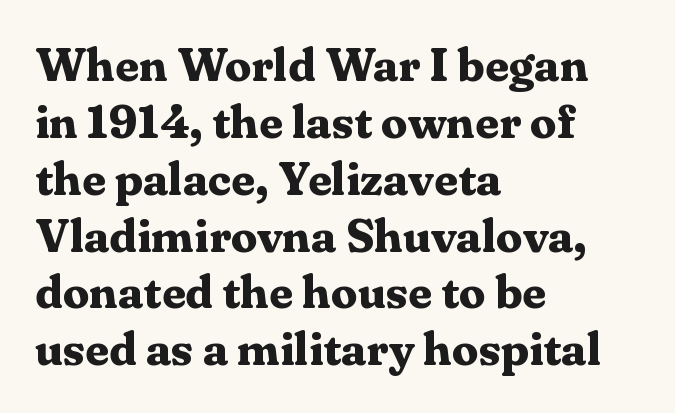
Check where the strokes stop: tiny serifs finish them off. This rendering leaves character spacing at its baseline value. The strokes are fattened all the way to bold. Think of a printed novel: that variable character pitch is what you see here. Which margin do the lines hug? The left one — the right edge is uneven.
